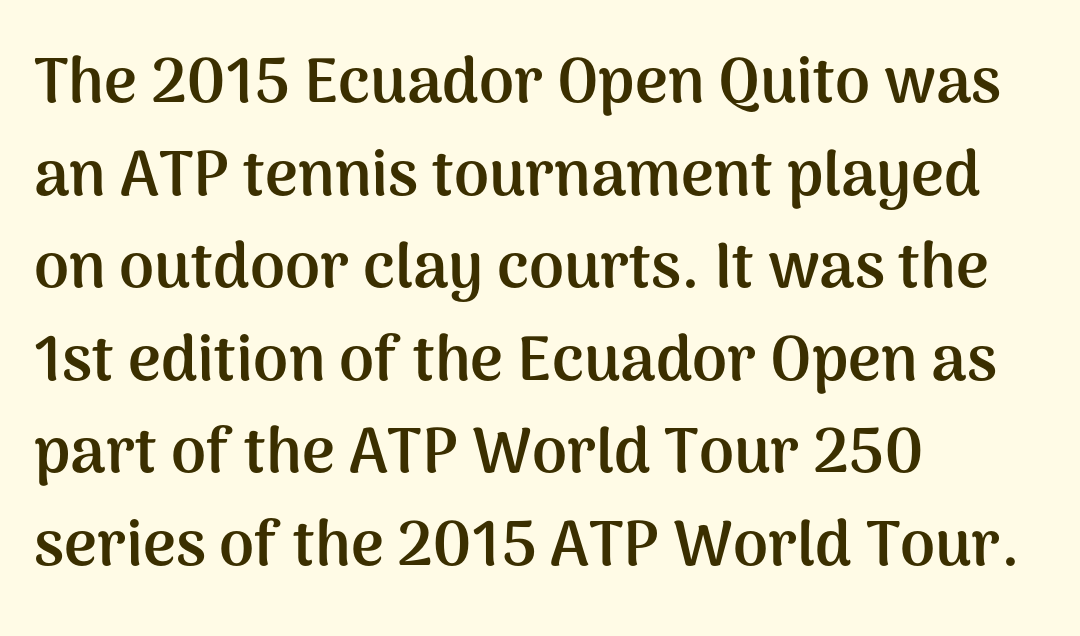
Proportional: the letters do not fall into vertical columns. The vertical gap from one line to the next is medium. Upright lettering throughout. Short and long lines alike share a common starting point at left.
